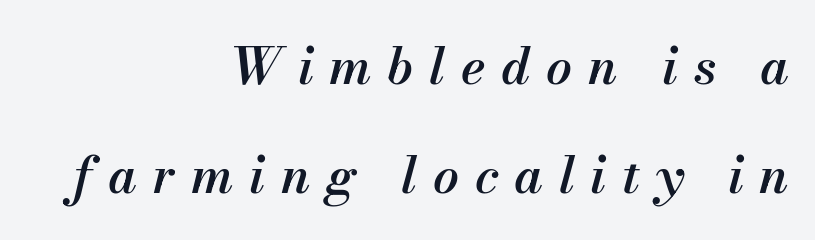
Q: Is the text bold? A: Semi-bold.
Q: Is the text italic (slanted)? A: Yes, it leans right by about 13 degrees.
Q: Is the text underlined? A: No.
Q: How is the paragraph aligned? A: Right-aligned.
Q: Is the spacing between letters normal or unusually wide? A: Unusually wide.
Q: Is the spacing between lines tight, normal or loose? A: Loose.
Q: Width (condensed, normal, or wide)? A: Normal.
Q: Stroke contrast? A: Medium.
Q: x-height? A: Small.
Q: Monospaced? A: No.
